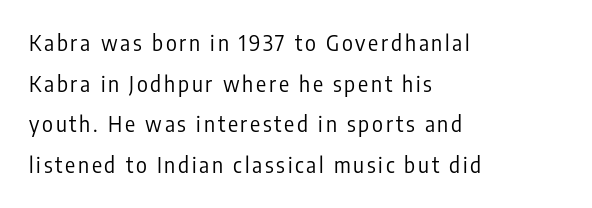
{"italic": "no", "bold": "no", "underline": "no", "align": "left", "line_spacing": "loose", "line_spacing_ratio": 1.94, "glyph_px": 21}
